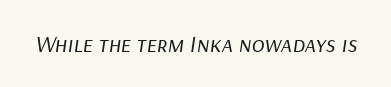
{"italic": "yes", "lean": "right", "slant_degrees": 9, "bold": "no", "underline": "no", "letter_spacing": "normal", "letter_spacing_em": 0.0, "glyph_px": 24}
